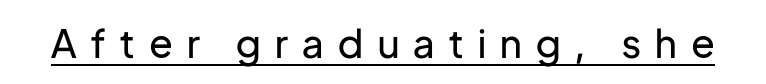
The image shows 39 px regular-weight sans-serif type, upright; set unusually wide letter spacing (+0.37 em), underlined; low stroke contrast and a medium x-height.
